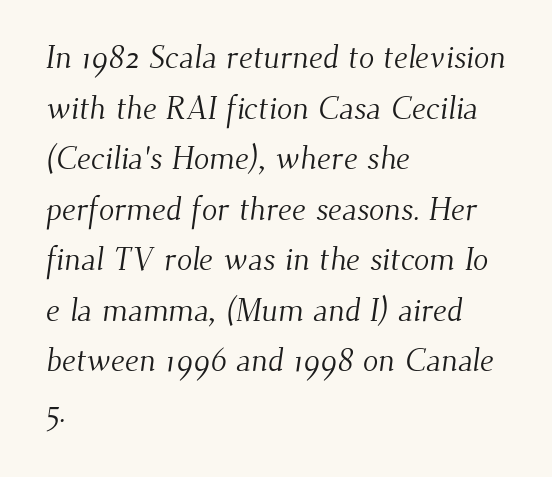
The vertical gap from one line to the next is medium. Counters stay open thanks to moderate or lighter strokes. Words appear dense and cohesive because spacing is normal. Character widths vary here, with narrow letters taking less room than wide ones.
